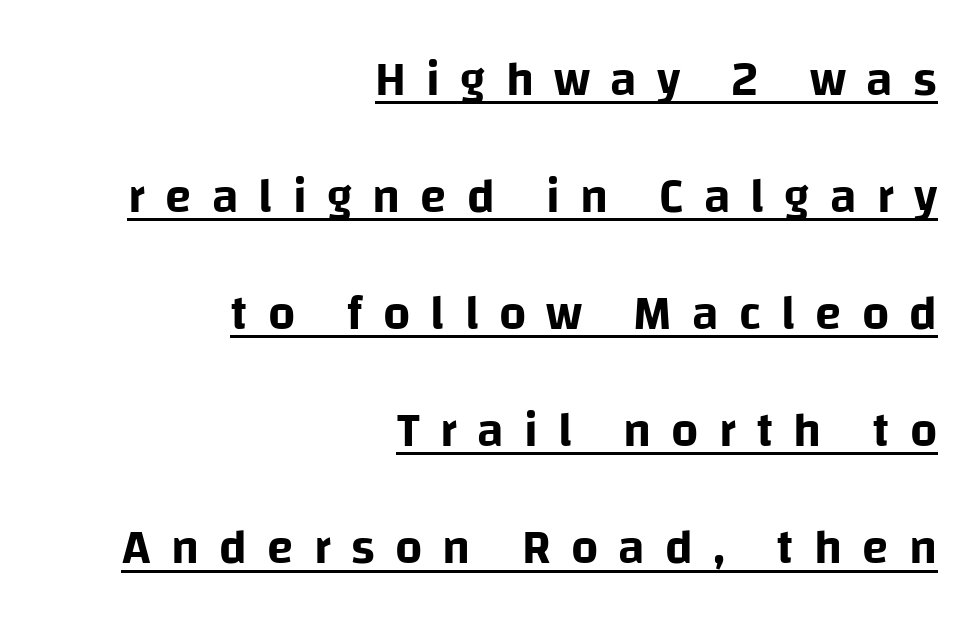
The image shows 48 px sans-serif type, upright; set right-aligned, loose line spacing (2.44x), unusually wide letter spacing (+0.42 em), underlined; low stroke contrast and a large x-height.
